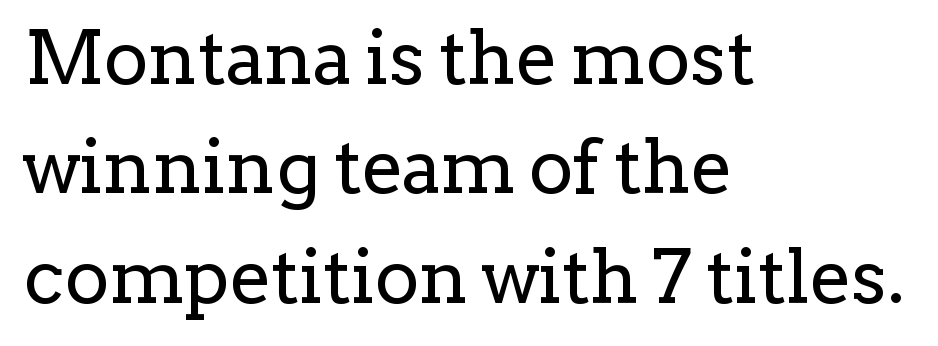
Q: Is the text bold? A: No.
Q: Is the text italic (slanted)? A: No, it is upright.
Q: Is the typeface a serif or a sans-serif typeface? A: Serif.
Q: Is the text underlined? A: No.
Q: How is the paragraph aligned? A: Left-aligned.
Q: Is the spacing between letters normal or unusually wide? A: Normal.
Q: Is the spacing between lines tight, normal or loose? A: Normal.
Q: Width (condensed, normal, or wide)? A: Normal.
Q: Stroke contrast? A: Low.
Q: x-height? A: Medium.
Q: Monospaced? A: No.
